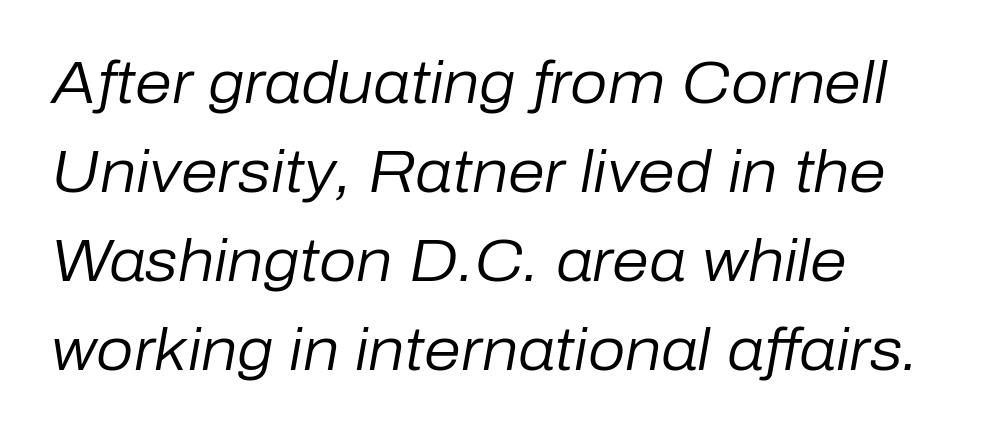
The image shows 59 px regular-weight type, italic (leaning right); set normal line spacing (1.51x), normal letter spacing, not underlined; low stroke contrast and a medium x-height.
